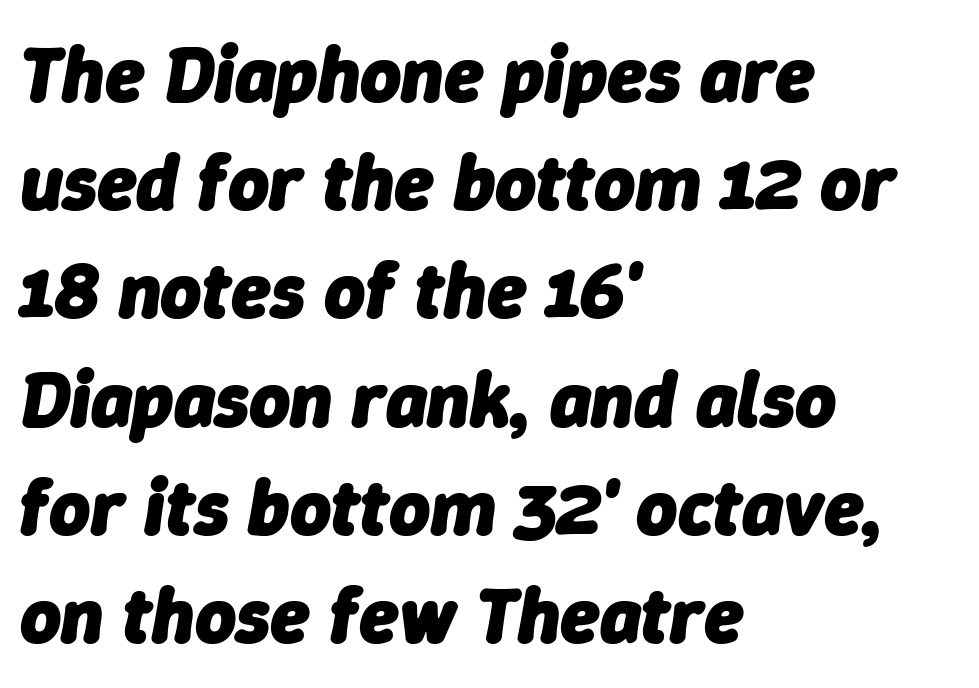
{"italic": "yes", "lean": "right", "slant_degrees": 9, "bold": "yes", "weight": "heavy", "width": "normal", "stroke_contrast": "low", "x_height": "medium", "monospaced": "no", "underline": "no", "align": "left", "line_spacing": "normal", "line_spacing_ratio": 1.37, "letter_spacing": "normal", "letter_spacing_em": 0.0, "glyph_px": 79}
